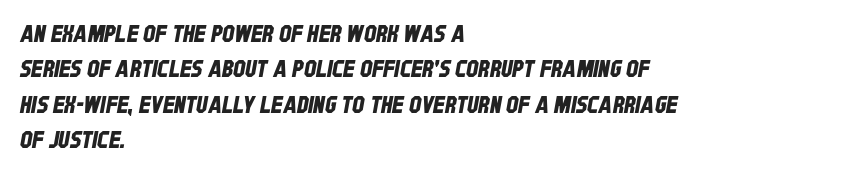
{"underline": "no", "align": "left", "line_spacing": "normal", "line_spacing_ratio": 1.47, "letter_spacing": "normal", "letter_spacing_em": 0.0, "glyph_px": 24}
